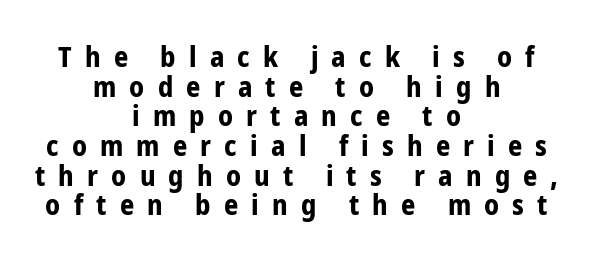
Q: Is the text bold? A: Yes.
Q: Is the text italic (slanted)? A: No, it is upright.
Q: Is the typeface a serif or a sans-serif typeface? A: Sans-serif.
Q: Is the text underlined? A: No.
Q: How is the paragraph aligned? A: Centered.
Q: Is the spacing between letters normal or unusually wide? A: Unusually wide.
Q: Is the spacing between lines tight, normal or loose? A: Tight.
Q: Width (condensed, normal, or wide)? A: Condensed.
Q: Stroke contrast? A: Low.
Q: x-height? A: Medium.
Q: Monospaced? A: No.
